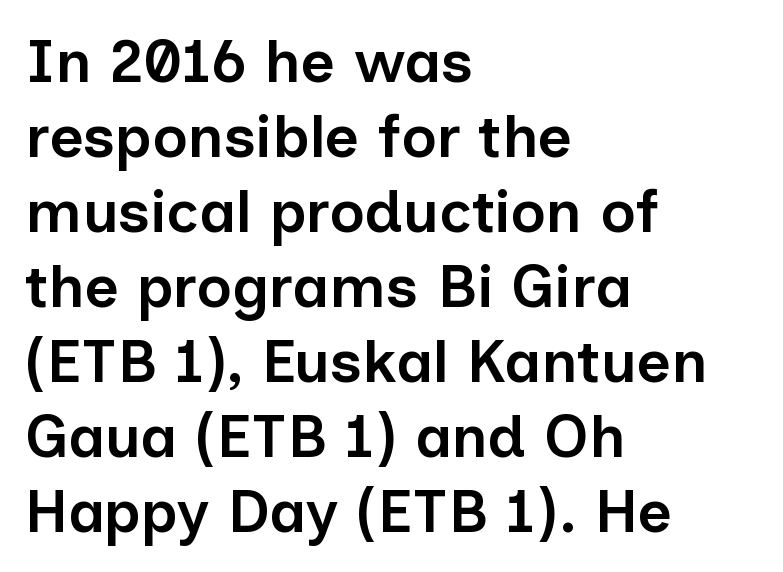
You can tell it's not italic because the verticals are truly vertical. Classification — sans serif. These lines keep a tight, regular rhythm from letter to letter. A bit beefed up — I'd call it semibold rather than bold. This sample has the flowing, uneven cadence of proportional lettering.
